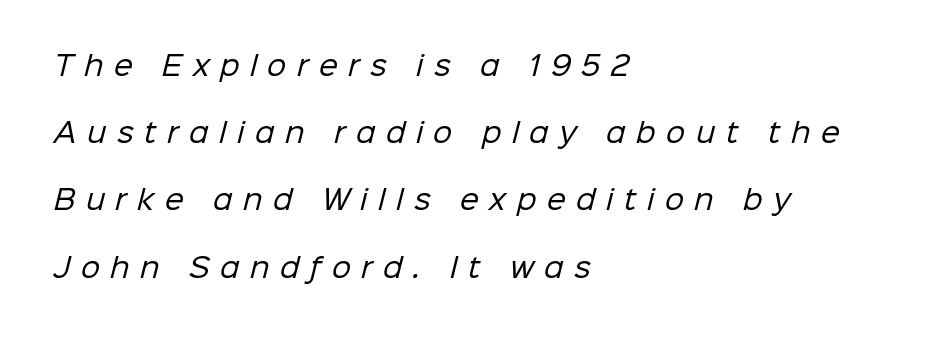
Visually the block forms a straight wall on the left and a jagged coastline on the right. The weight tops out at a normal text grade. The strip under each line holds only bare page. Successive baselines arrive slowly, with a big drop between each. A typesetter would call this heavily tracked-out type.
